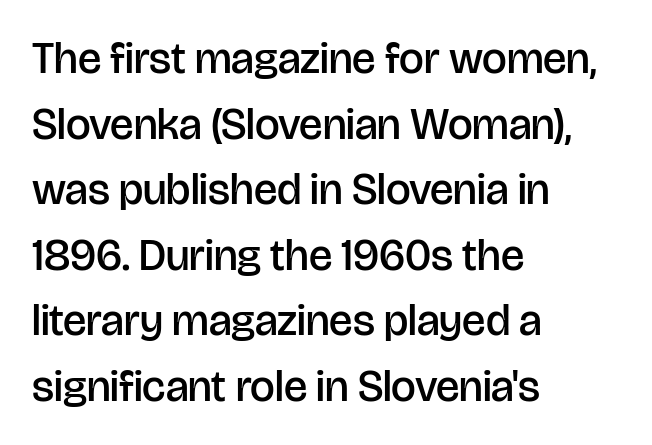
{"serif": "no", "italic": "no", "bold": "semi", "weight": "semibold", "width": "normal", "stroke_contrast": "low", "x_height": "large", "monospaced": "no", "underline": "no", "align": "left", "line_spacing": "normal", "line_spacing_ratio": 1.49, "letter_spacing": "normal", "letter_spacing_em": 0.0, "glyph_px": 44}
